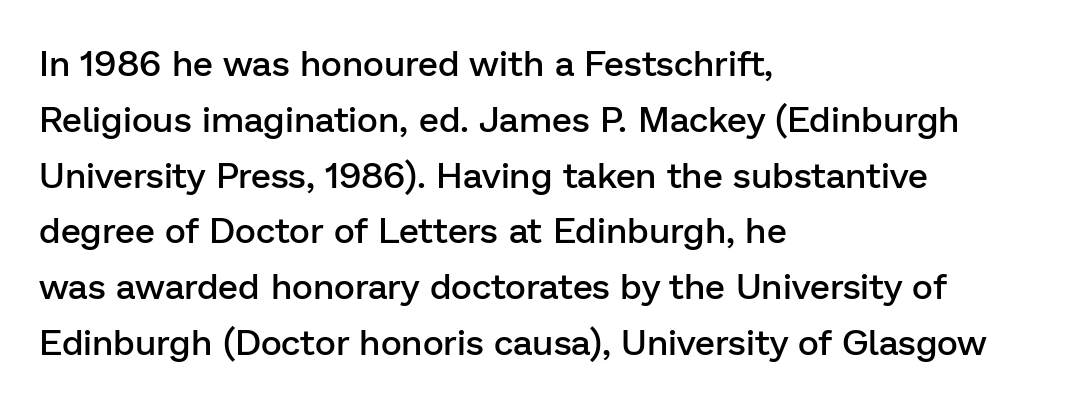
Q: Is the text bold? A: Semi-bold.
Q: Is the text italic (slanted)? A: No, it is upright.
Q: Is the typeface a serif or a sans-serif typeface? A: Sans-serif.
Q: Is the text underlined? A: No.
Q: How is the paragraph aligned? A: Left-aligned.
Q: Is the spacing between letters normal or unusually wide? A: Normal.
Q: Is the spacing between lines tight, normal or loose? A: Normal.
Q: Width (condensed, normal, or wide)? A: Normal.
Q: Stroke contrast? A: Low.
Q: x-height? A: Medium.
Q: Monospaced? A: No.
